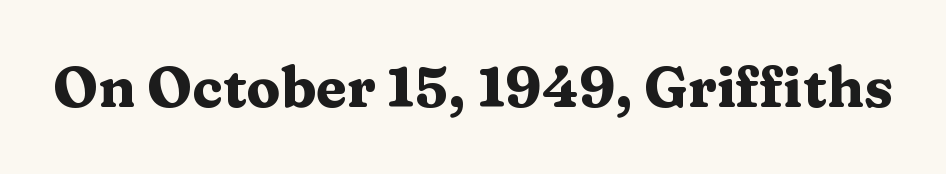
The image shows 56 px heavy, wide serif type, upright; set normal letter spacing, not underlined; medium stroke contrast and a medium x-height.
